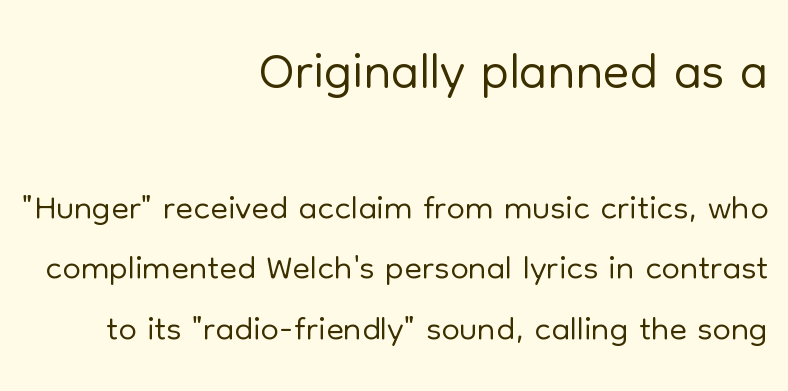
A student would call this right alignment; a typographer would say flush right, rag left. The lettering stays uniformly vertical, giving the passage a roman look. This is not heavy type; no bold has been used. The string is rendered with underlining switched off. The typeface chosen for these lines omits serifs.
